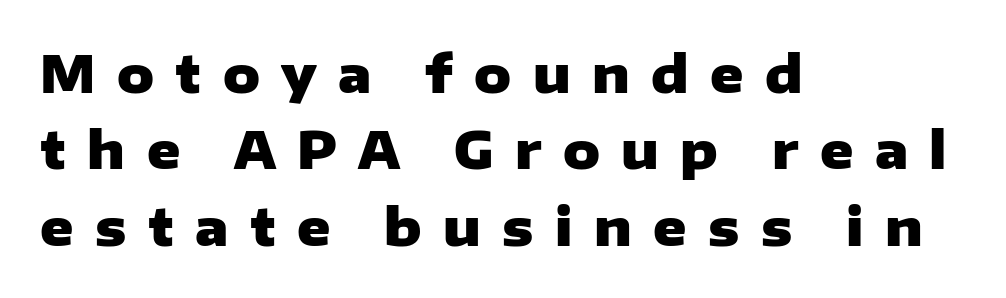
The image shows 51 px heavy, wide sans-serif type, upright; set left-aligned, normal line spacing (1.5x), unusually wide letter spacing (+0.42 em), not underlined; low stroke contrast and a medium x-height.
